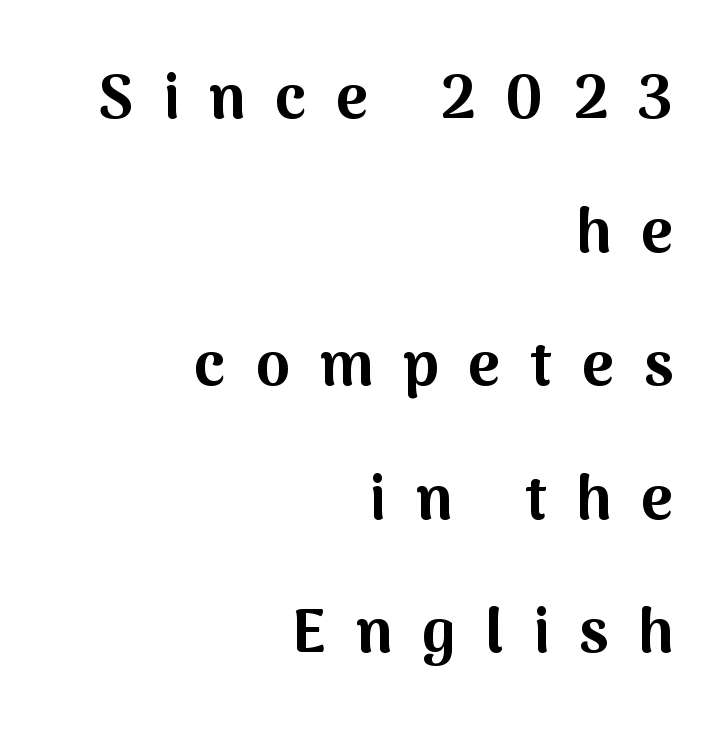
{"serif": "no", "italic": "no", "bold": "yes", "weight": "bold", "width": "normal", "stroke_contrast": "medium", "x_height": "medium", "monospaced": "no", "underline": "no", "align": "right", "line_spacing": "loose", "line_spacing_ratio": 2.19, "letter_spacing": "wide", "letter_spacing_em": 0.49, "glyph_px": 61}
